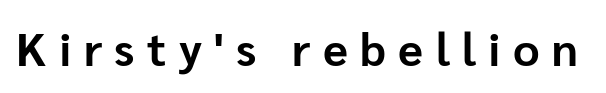
Glyph-to-glyph distance is far greater than everyday printed text. The strokes are fattened all the way to bold. Every character sits straight up, as roman type does. No feet cap the strokes, marking this as sans-serif type.
